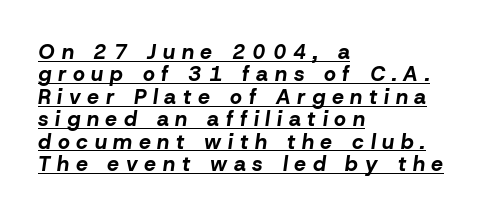
The image shows 21 px bold type, italic (leaning right); set left-aligned, tight line spacing (1.07x), unusually wide letter spacing (+0.32 em), underlined.
